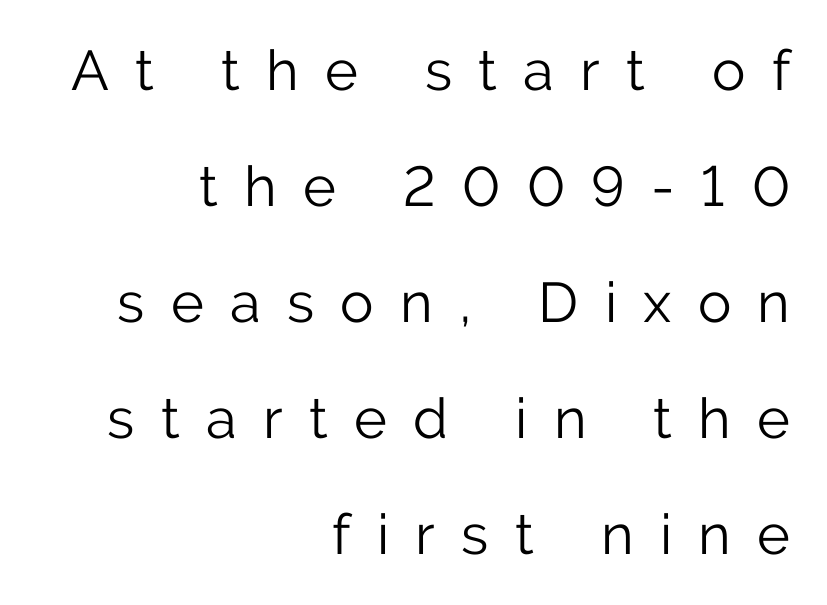
Q: Is the text bold? A: No.
Q: Is the text italic (slanted)? A: No, it is upright.
Q: Is the typeface a serif or a sans-serif typeface? A: Sans-serif.
Q: Is the text underlined? A: No.
Q: How is the paragraph aligned? A: Right-aligned.
Q: Is the spacing between letters normal or unusually wide? A: Unusually wide.
Q: Is the spacing between lines tight, normal or loose? A: Loose.
Q: Width (condensed, normal, or wide)? A: Normal.
Q: Stroke contrast? A: Low.
Q: x-height? A: Medium.
Q: Monospaced? A: No.
